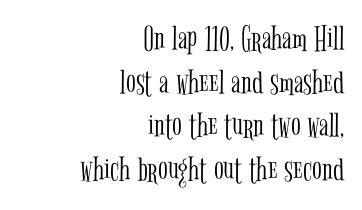
Q: Is the text bold? A: No.
Q: Is the text italic (slanted)? A: No, it is upright.
Q: Is the typeface a serif or a sans-serif typeface? A: Serif.
Q: Is the text underlined? A: No.
Q: How is the paragraph aligned? A: Right-aligned.
Q: Is the spacing between letters normal or unusually wide? A: Normal.
Q: Width (condensed, normal, or wide)? A: Condensed.
Q: Stroke contrast? A: Low.
Q: x-height? A: Medium.
Q: Monospaced? A: No.
